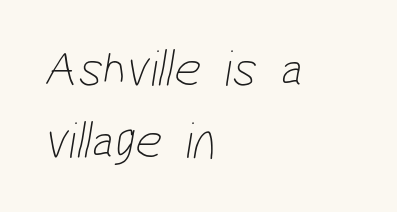
Leading matches the norm, producing a regular column. The strip under each line holds only bare page. Horizontally, the lines are justified to the leading edge only. The face looks like a standard text weight, possibly lighter. Serifs: no, the terminals of the letterforms are clean.
